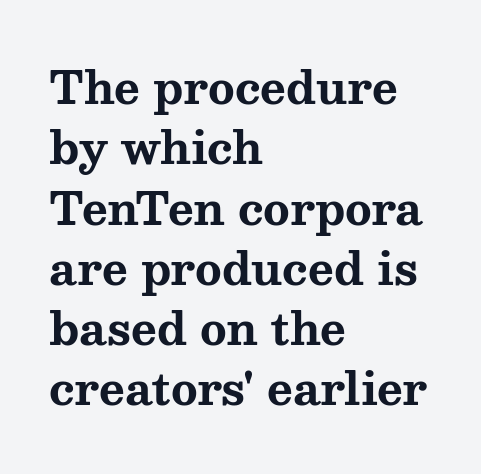
Q: Is the text bold? A: Yes.
Q: Is the text italic (slanted)? A: No, it is upright.
Q: Is the typeface a serif or a sans-serif typeface? A: Serif.
Q: Is the text underlined? A: No.
Q: How is the paragraph aligned? A: Left-aligned.
Q: Is the spacing between letters normal or unusually wide? A: Normal.
Q: Is the spacing between lines tight, normal or loose? A: Normal.
Q: Width (condensed, normal, or wide)? A: Wide.
Q: Stroke contrast? A: Medium.
Q: x-height? A: Medium.
Q: Monospaced? A: No.
